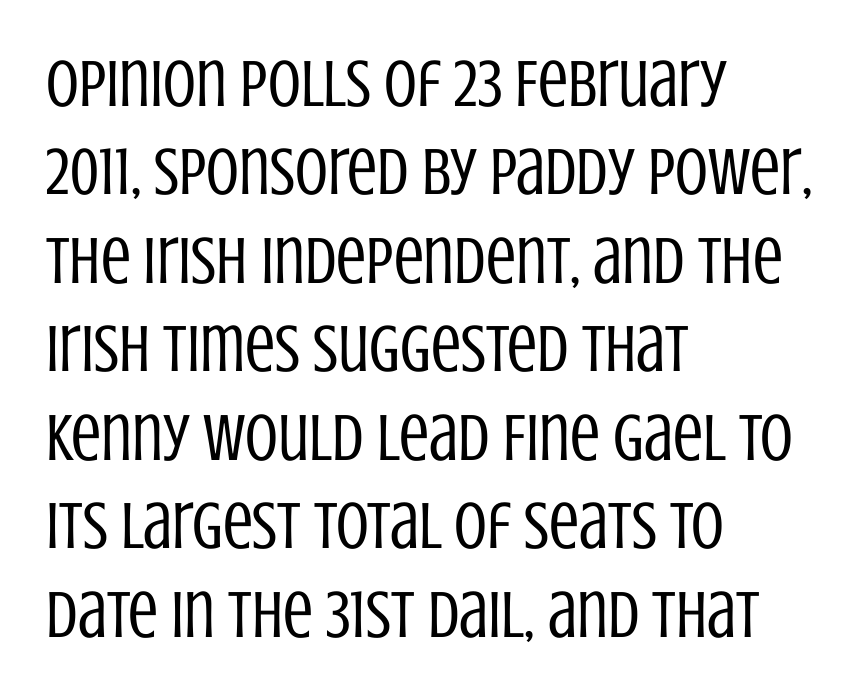
Proportional: the letters do not fall into vertical columns. The rendering keeps characters at their native spacing. Reading down the block, your eye returns to a fixed left position each line. Compared with typical paragraphs, the rows here are spaced about the same. The letters stand upright; this is a roman face.
